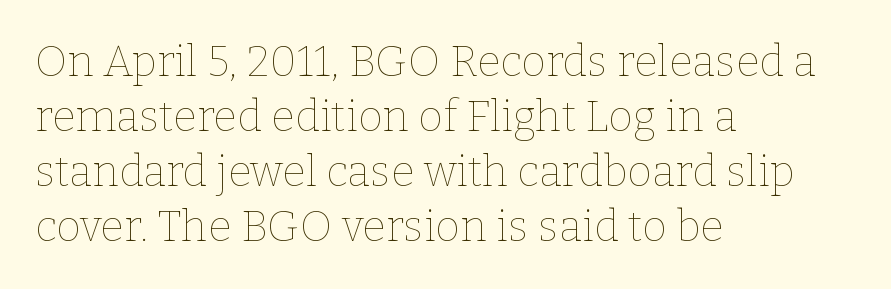
{"italic": "no", "bold": "no", "weight": "thin", "width": "normal", "stroke_contrast": "low", "x_height": "medium", "monospaced": "no", "underline": "no", "align": "left", "line_spacing": "normal", "line_spacing_ratio": 1.28, "letter_spacing": "normal", "letter_spacing_em": 0.0, "glyph_px": 43}
